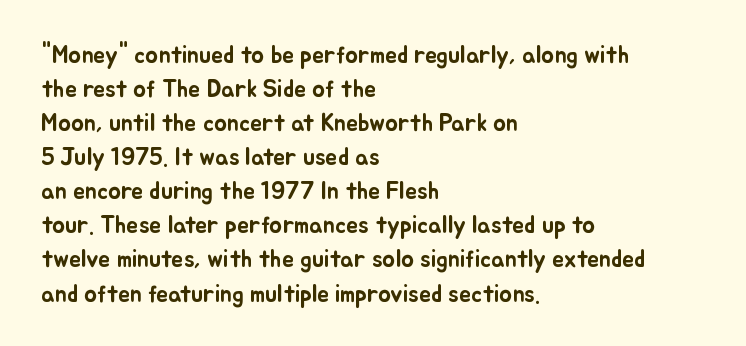
Q: Is the text italic (slanted)? A: No, it is upright.
Q: Is the text underlined? A: No.
Q: How is the paragraph aligned? A: Left-aligned.
Q: Is the spacing between letters normal or unusually wide? A: Normal.
Q: Is the spacing between lines tight, normal or loose? A: Normal.
